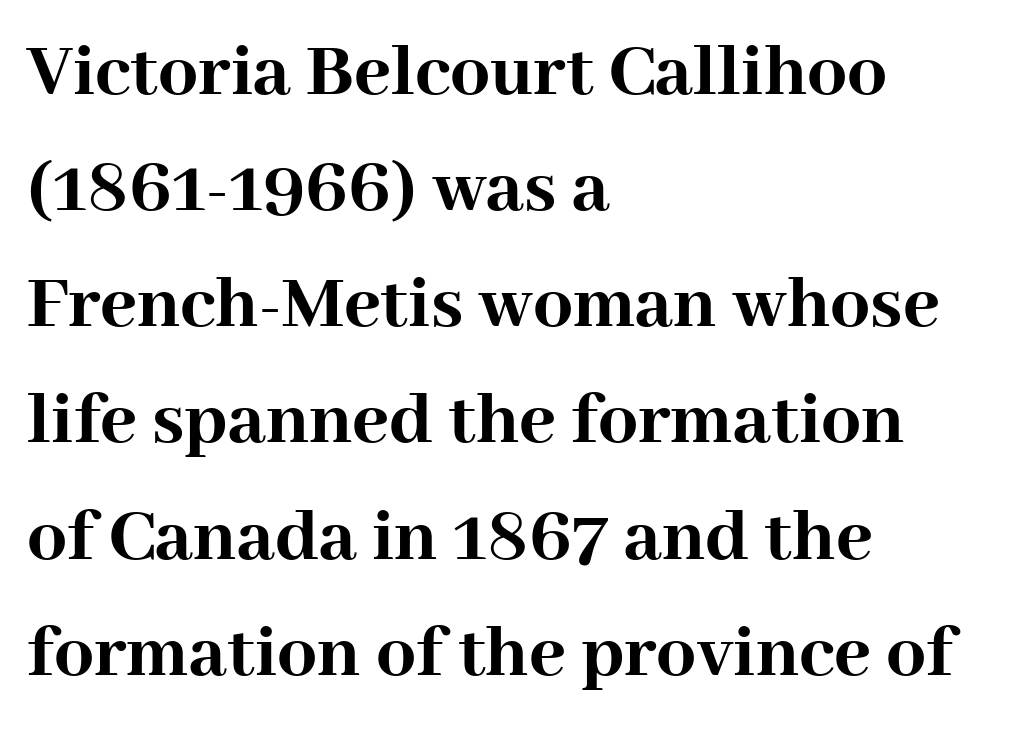
The image shows 79 px semibold serif type, upright; set left-aligned, normal line spacing (1.47x), normal letter spacing, not underlined; high stroke contrast and a medium x-height.
